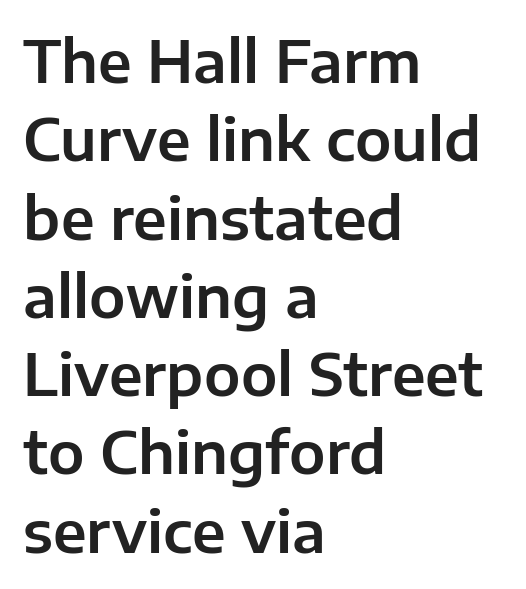
{"serif": "no", "italic": "no", "width": "normal", "stroke_contrast": "low", "x_height": "medium", "monospaced": "no", "underline": "no", "align": "left", "line_spacing": "normal", "line_spacing_ratio": 1.35, "letter_spacing": "normal", "letter_spacing_em": 0.0, "glyph_px": 58}
